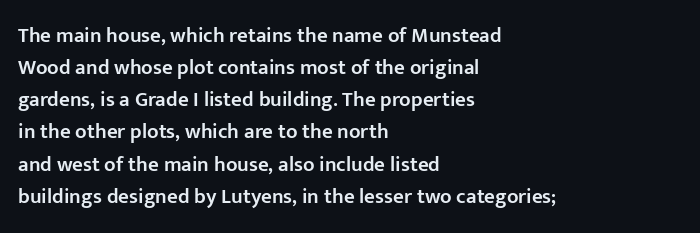
{"italic": "no", "bold": "semi", "underline": "no", "align": "left", "line_spacing": "normal", "line_spacing_ratio": 1.53, "letter_spacing": "normal", "letter_spacing_em": 0.0, "glyph_px": 21}
